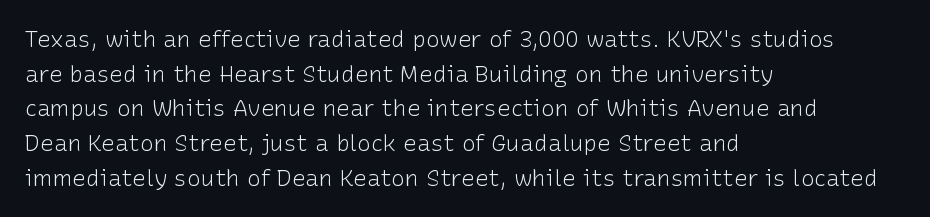
Q: Is the text bold? A: No.
Q: Is the text italic (slanted)? A: No, it is upright.
Q: Is the text underlined? A: No.
Q: How is the paragraph aligned? A: Left-aligned.
Q: Is the spacing between letters normal or unusually wide? A: Normal.
Q: Is the spacing between lines tight, normal or loose? A: Normal.
